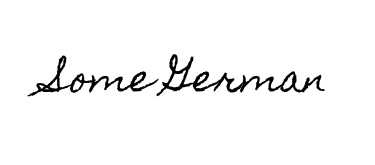
The image shows 38 px condensed type; set normal letter spacing, not underlined; a small x-height.
